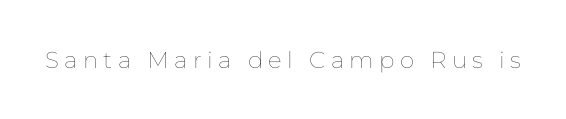
{"italic": "no", "bold": "no", "underline": "no", "letter_spacing": "wide", "letter_spacing_em": 0.23, "glyph_px": 23}
